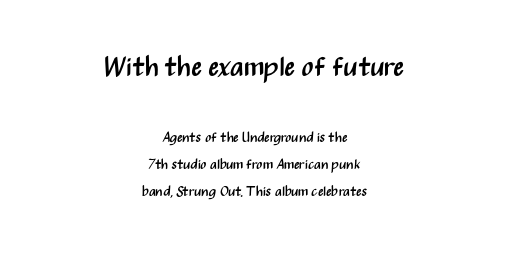
Is this a fixed-width face? No — the glyphs have proportional, varying widths. Neither beginnings nor endings align; midpoints do. The font family rendered here belongs to the sans-serif group. One glance says open: line gaps are wider than usual.
